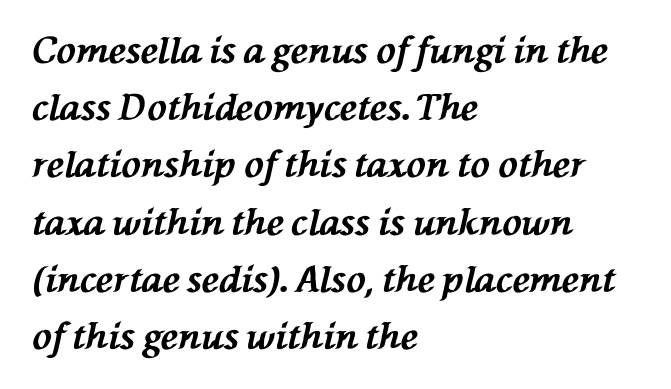
Q: Is the text bold? A: Yes.
Q: Is the text italic (slanted)? A: Yes, it leans left by about 76 degrees.
Q: Is the text underlined? A: No.
Q: How is the paragraph aligned? A: Left-aligned.
Q: Is the spacing between letters normal or unusually wide? A: Normal.
Q: Is the spacing between lines tight, normal or loose? A: Normal.
Q: Width (condensed, normal, or wide)? A: Normal.
Q: Stroke contrast? A: Medium.
Q: x-height? A: Medium.
Q: Monospaced? A: No.
